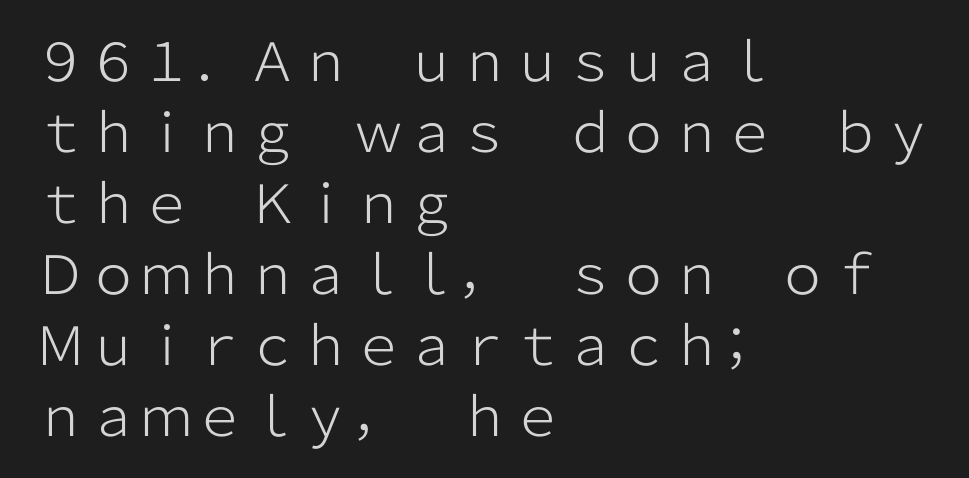
The image shows 53 px light sans-serif type, upright; set left-aligned, normal line spacing (1.34x), normal letter spacing, not underlined; low stroke contrast and a medium x-height.
